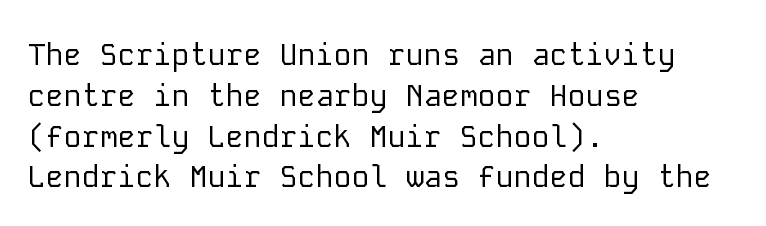
{"serif": "no", "italic": "no", "bold": "no", "weight": "regular", "width": "normal", "stroke_contrast": "low", "x_height": "medium", "monospaced": "yes", "underline": "no", "align": "left", "line_spacing": "normal", "line_spacing_ratio": 1.36, "letter_spacing": "normal", "letter_spacing_em": 0.0, "glyph_px": 30}
